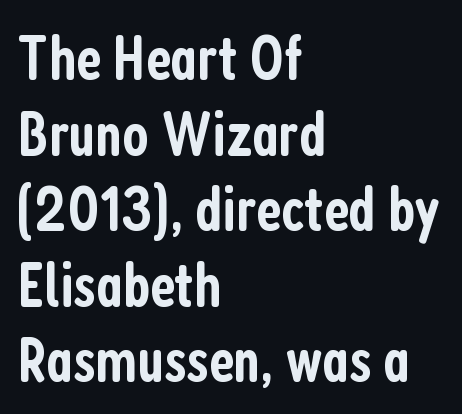
Q: Is the text bold? A: Semi-bold.
Q: Is the text italic (slanted)? A: No, it is upright.
Q: Is the typeface a serif or a sans-serif typeface? A: Sans-serif.
Q: Is the text underlined? A: No.
Q: How is the paragraph aligned? A: Left-aligned.
Q: Is the spacing between letters normal or unusually wide? A: Normal.
Q: Width (condensed, normal, or wide)? A: Condensed.
Q: Stroke contrast? A: Low.
Q: x-height? A: Medium.
Q: Monospaced? A: No.
